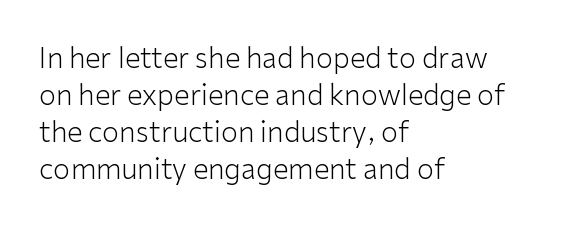
Q: Is the text bold? A: No.
Q: Is the text italic (slanted)? A: No, it is upright.
Q: Is the typeface a serif or a sans-serif typeface? A: Sans-serif.
Q: Is the text underlined? A: No.
Q: How is the paragraph aligned? A: Left-aligned.
Q: Is the spacing between letters normal or unusually wide? A: Normal.
Q: Is the spacing between lines tight, normal or loose? A: Normal.
Q: Width (condensed, normal, or wide)? A: Normal.
Q: Stroke contrast? A: Low.
Q: x-height? A: Medium.
Q: Monospaced? A: No.
